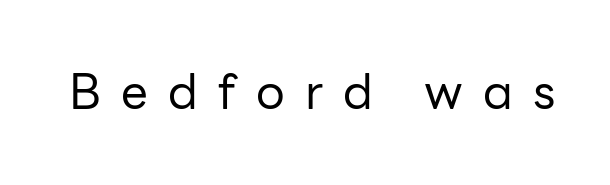
Examine the stroke ends and you'll find no serifs. Nobody drew a line under any word here. Is the type heavy? It reads as light-to-regular instead. Letter spacing: wide. These lines were composed using upright roman letters.
